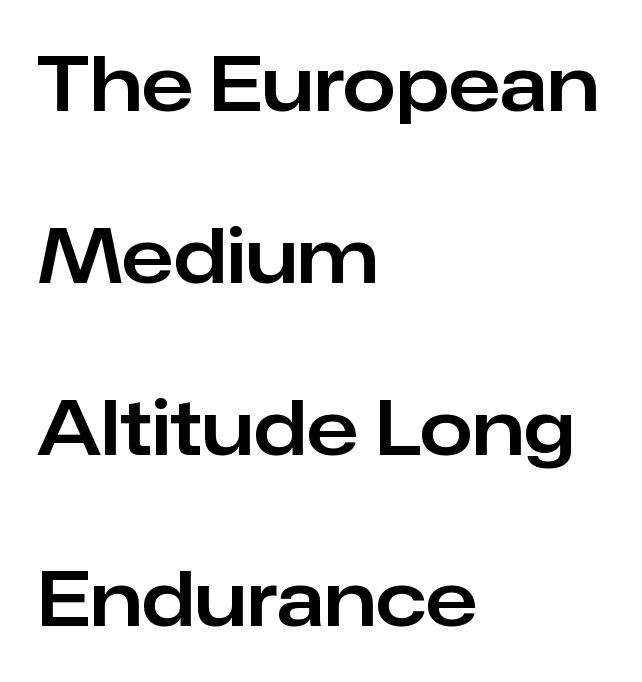
{"serif": "no", "italic": "no", "width": "normal", "stroke_contrast": "low", "x_height": "medium", "monospaced": "no", "underline": "no", "align": "left", "line_spacing": "loose", "line_spacing_ratio": 2.26, "letter_spacing": "normal", "letter_spacing_em": 0.0, "glyph_px": 76}
